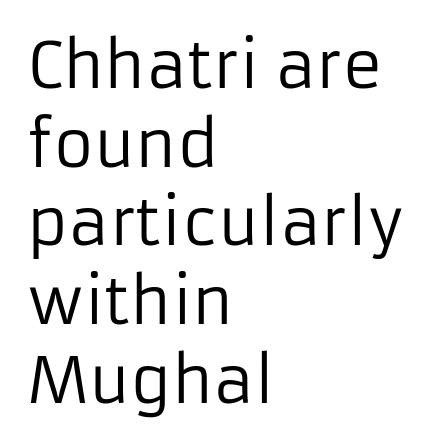
Q: Is the text bold? A: No.
Q: Is the text italic (slanted)? A: No, it is upright.
Q: Is the typeface a serif or a sans-serif typeface? A: Sans-serif.
Q: Is the text underlined? A: No.
Q: How is the paragraph aligned? A: Left-aligned.
Q: Is the spacing between letters normal or unusually wide? A: Normal.
Q: Is the spacing between lines tight, normal or loose? A: Normal.
Q: Width (condensed, normal, or wide)? A: Normal.
Q: Stroke contrast? A: Low.
Q: x-height? A: Medium.
Q: Monospaced? A: No.
